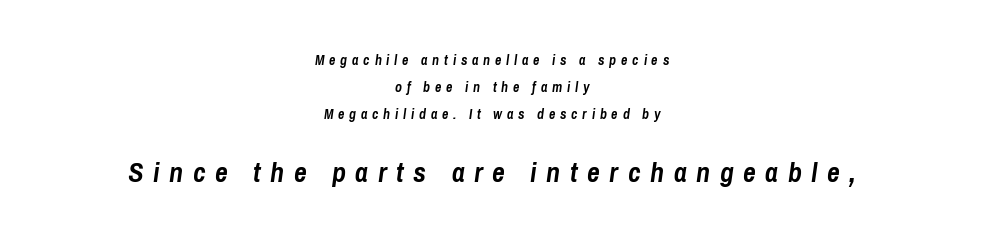
{"italic": "yes", "lean": "right", "slant_degrees": 8, "bold": "yes", "weight": "semibold", "width": "condensed", "stroke_contrast": "low", "x_height": "medium", "monospaced": "no", "underline": "no", "align": "center", "line_spacing": "loose", "line_spacing_ratio": 1.92, "letter_spacing": "wide", "letter_spacing_em": 0.34, "larger_block": "second", "size_ratio": 2.0, "glyph_px": 28}
